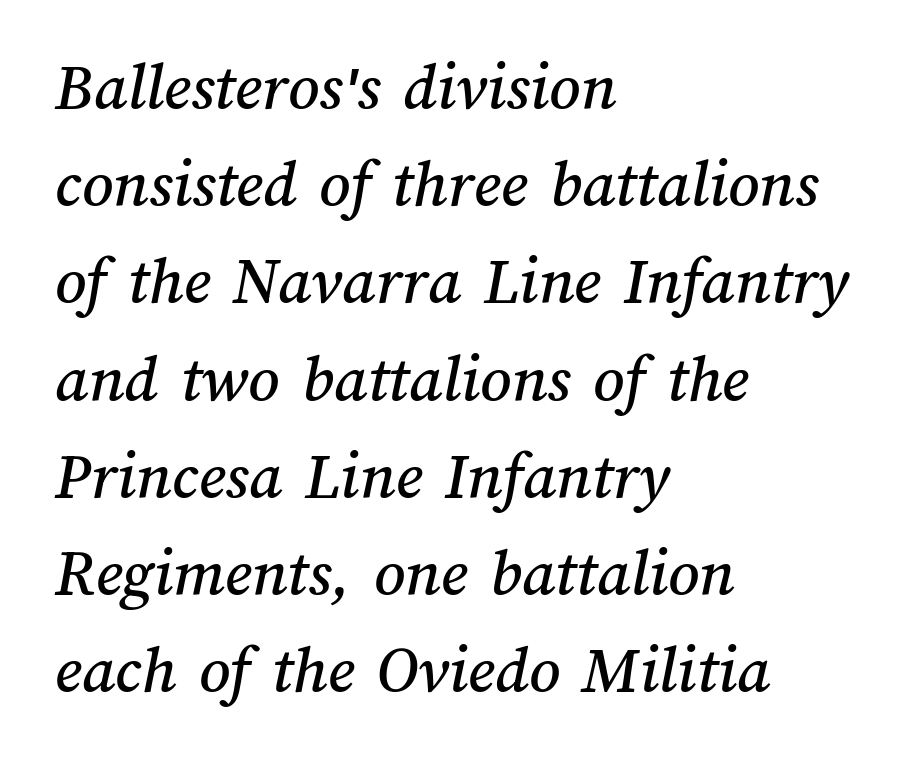
Q: Is the text underlined? A: No.
Q: How is the paragraph aligned? A: Left-aligned.
Q: Is the spacing between letters normal or unusually wide? A: Normal.
Q: Is the spacing between lines tight, normal or loose? A: Normal.
Q: Width (condensed, normal, or wide)? A: Normal.
Q: Stroke contrast? A: Medium.
Q: x-height? A: Medium.
Q: Monospaced? A: No.
